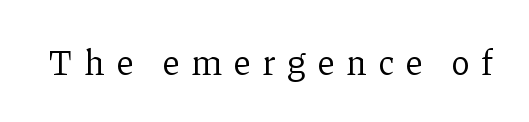
{"serif": "yes", "italic": "no", "bold": "no", "weight": "regular", "width": "normal", "stroke_contrast": "low", "x_height": "medium", "monospaced": "no", "underline": "no", "letter_spacing": "wide", "letter_spacing_em": 0.32, "glyph_px": 35}
